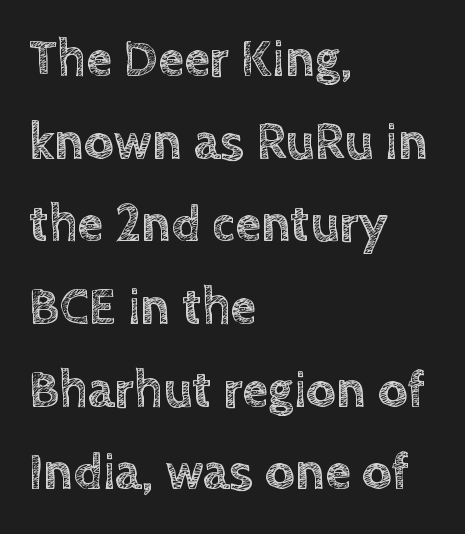
{"italic": "no", "width": "normal", "x_height": "large", "monospaced": "no", "underline": "no", "align": "left", "line_spacing": "normal", "line_spacing_ratio": 1.59, "letter_spacing": "normal", "letter_spacing_em": 0.0, "glyph_px": 52}
